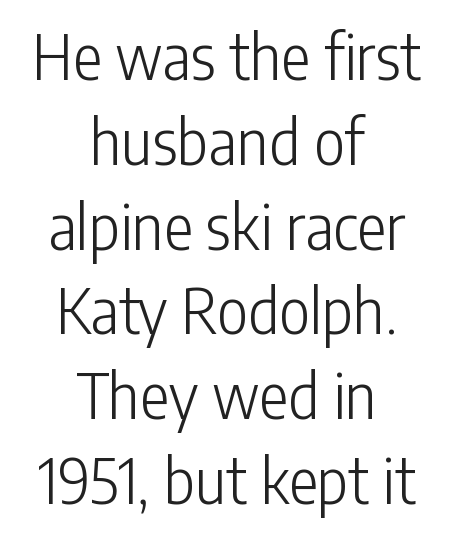
{"serif": "no", "italic": "no", "bold": "no", "weight": "light", "width": "condensed", "stroke_contrast": "low", "x_height": "medium", "monospaced": "no", "underline": "no", "align": "center", "line_spacing": "normal", "line_spacing_ratio": 1.39, "letter_spacing": "normal", "letter_spacing_em": 0.0, "glyph_px": 61}
